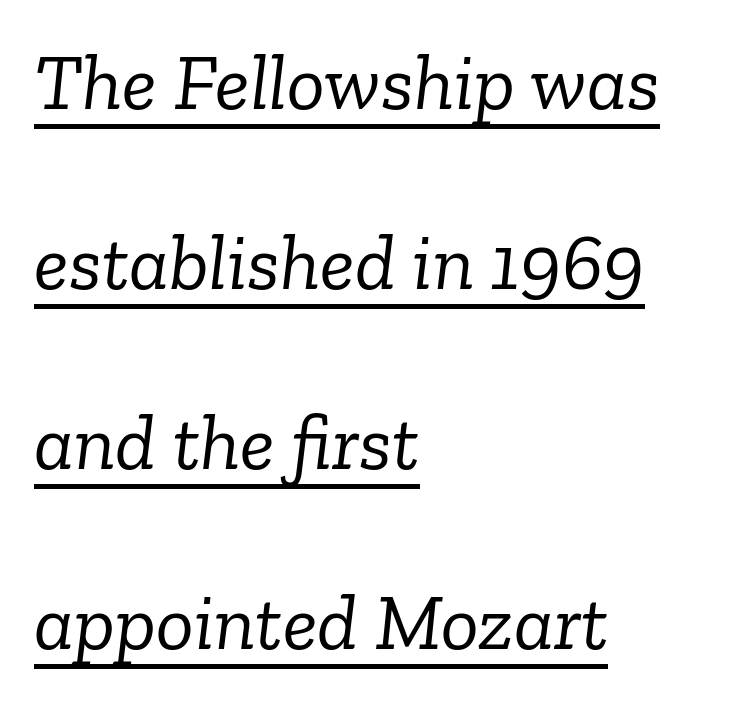
The image shows 79 px light serif type, italic (leaning right); set left-aligned, loose line spacing (2.28x), normal letter spacing, underlined; low stroke contrast and a medium x-height.
